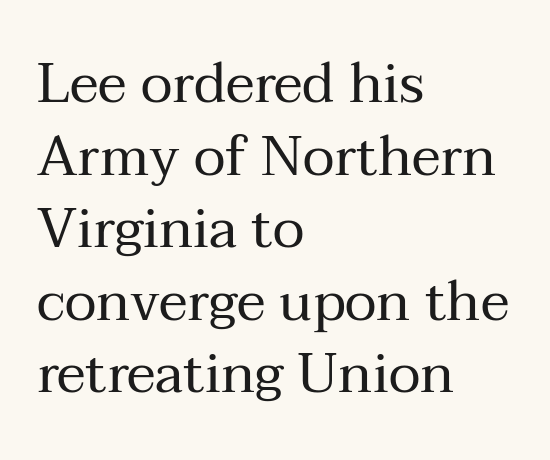
{"serif": "yes", "italic": "no", "bold": "no", "weight": "regular", "width": "normal", "stroke_contrast": "medium", "x_height": "medium", "monospaced": "no", "underline": "no", "align": "left", "line_spacing": "normal", "line_spacing_ratio": 1.32, "letter_spacing": "normal", "letter_spacing_em": 0.0, "glyph_px": 55}
